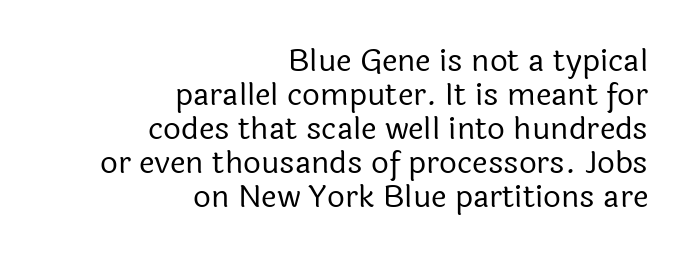
Q: Is the text bold? A: No.
Q: Is the text italic (slanted)? A: No, it is upright.
Q: Is the typeface a serif or a sans-serif typeface? A: Sans-serif.
Q: Is the text underlined? A: No.
Q: How is the paragraph aligned? A: Right-aligned.
Q: Is the spacing between letters normal or unusually wide? A: Normal.
Q: Is the spacing between lines tight, normal or loose? A: Tight.
Q: Width (condensed, normal, or wide)? A: Normal.
Q: x-height? A: Medium.
Q: Monospaced? A: No.
